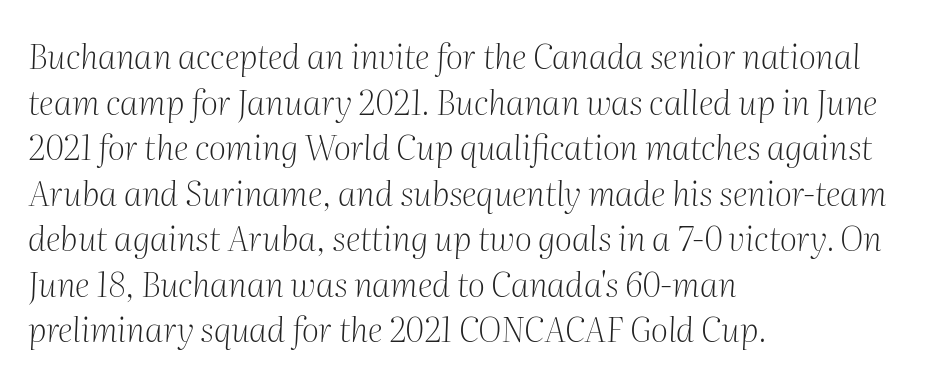
{"serif": "yes", "italic": "yes", "lean": "right", "slant_degrees": 2, "bold": "no", "weight": "light", "width": "normal", "stroke_contrast": "medium", "x_height": "medium", "monospaced": "no", "underline": "no", "align": "left", "line_spacing": "normal", "line_spacing_ratio": 1.34, "letter_spacing": "normal", "letter_spacing_em": 0.0, "glyph_px": 34}
